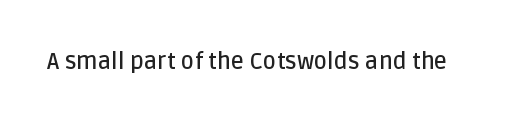
{"italic": "no", "bold": "semi", "underline": "no", "letter_spacing": "normal", "letter_spacing_em": 0.0, "glyph_px": 23}
